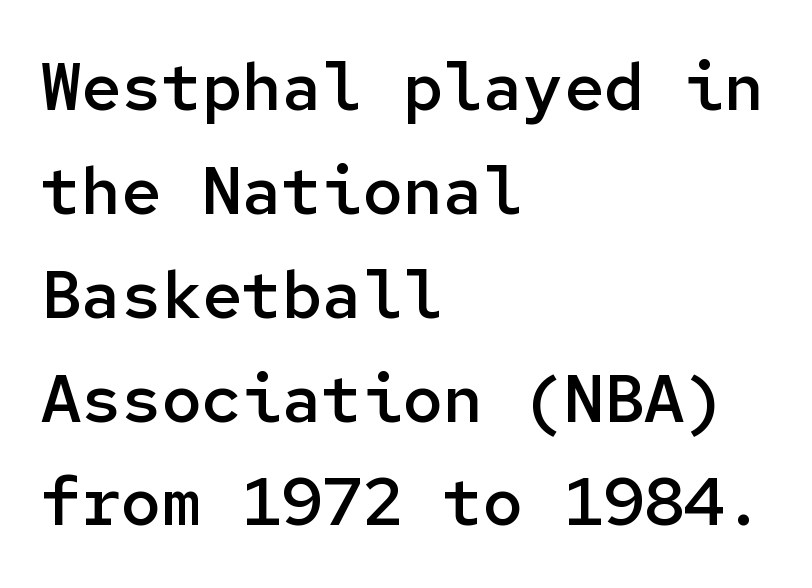
The image shows 67 px semibold sans-serif type, upright, monospaced; set left-aligned, normal line spacing (1.55x), normal letter spacing, not underlined; low stroke contrast and a medium x-height.
